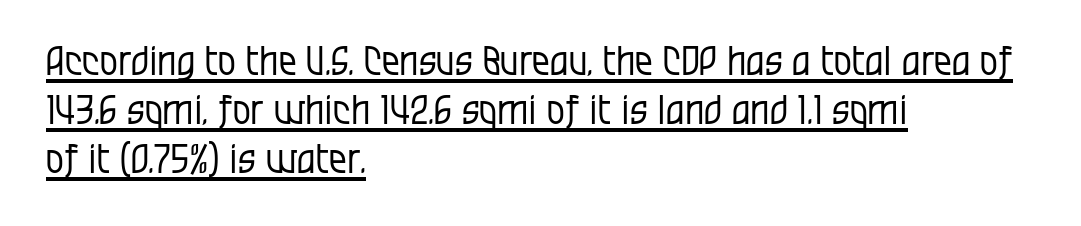
{"serif": "no", "italic": "no", "bold": "no", "weight": "regular", "width": "condensed", "stroke_contrast": "low", "x_height": "large", "monospaced": "no", "underline": "yes", "align": "left", "line_spacing_ratio": 1.23, "letter_spacing": "normal", "letter_spacing_em": 0.0, "glyph_px": 40}
